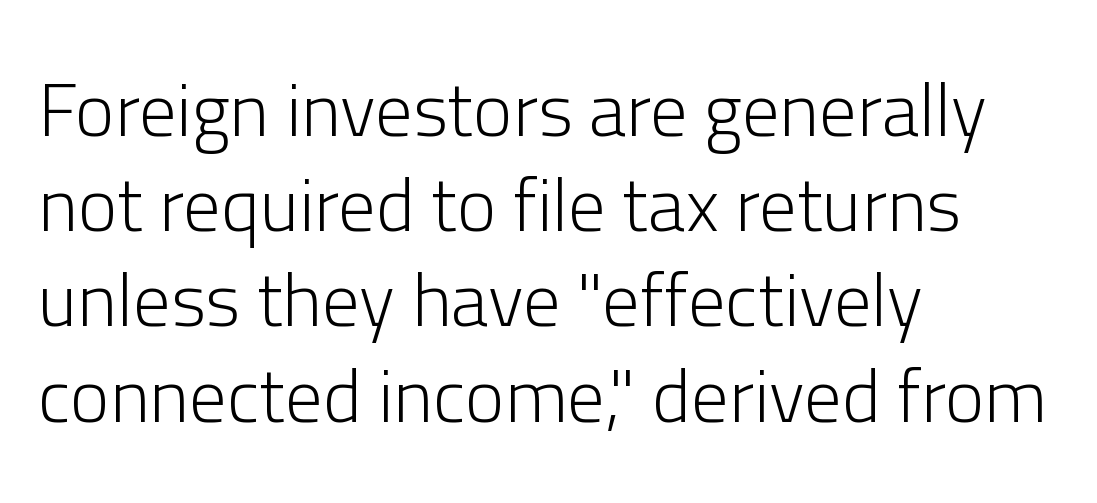
Think of a printed novel: that variable character pitch is what you see here. These lines are set flush left with a ragged right edge. The letters stand upright; this is a roman face. Interline gaps are of average width in this sample.
